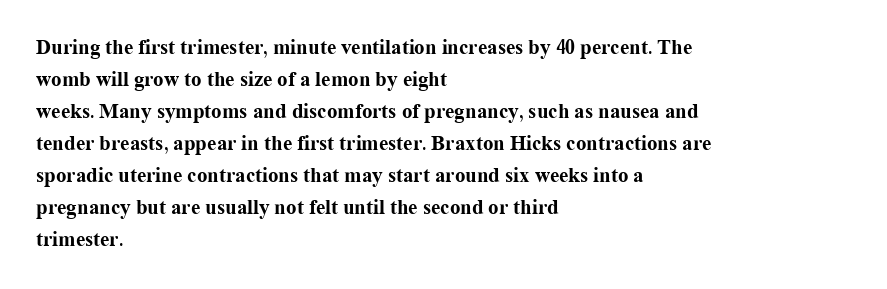
Q: Is the text bold? A: Yes.
Q: Is the text italic (slanted)? A: No, it is upright.
Q: Is the text underlined? A: No.
Q: How is the paragraph aligned? A: Left-aligned.
Q: Is the spacing between letters normal or unusually wide? A: Normal.
Q: Is the spacing between lines tight, normal or loose? A: Normal.
